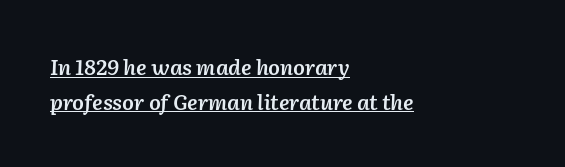
{"italic": "yes", "lean": "right", "slant_degrees": 2, "bold": "semi", "underline": "yes", "align": "left", "line_spacing": "normal", "line_spacing_ratio": 1.66, "letter_spacing": "normal", "letter_spacing_em": 0.0, "glyph_px": 21}
